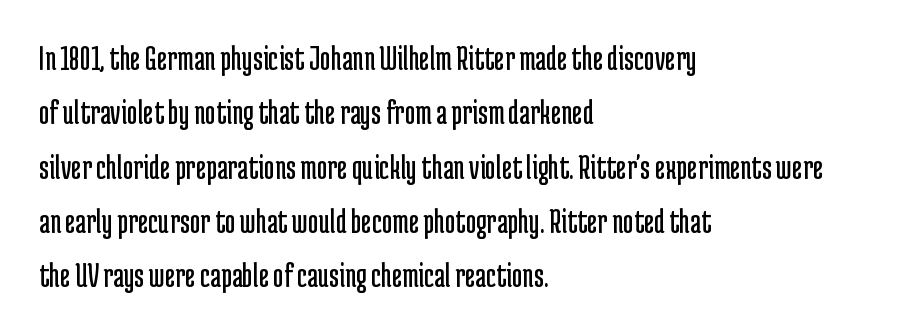
Q: Is the text bold? A: No.
Q: Is the text italic (slanted)? A: No, it is upright.
Q: Is the typeface a serif or a sans-serif typeface? A: Sans-serif.
Q: Is the text underlined? A: No.
Q: How is the paragraph aligned? A: Left-aligned.
Q: Is the spacing between letters normal or unusually wide? A: Normal.
Q: Is the spacing between lines tight, normal or loose? A: Normal.
Q: Width (condensed, normal, or wide)? A: Condensed.
Q: Stroke contrast? A: Low.
Q: x-height? A: Medium.
Q: Monospaced? A: No.
